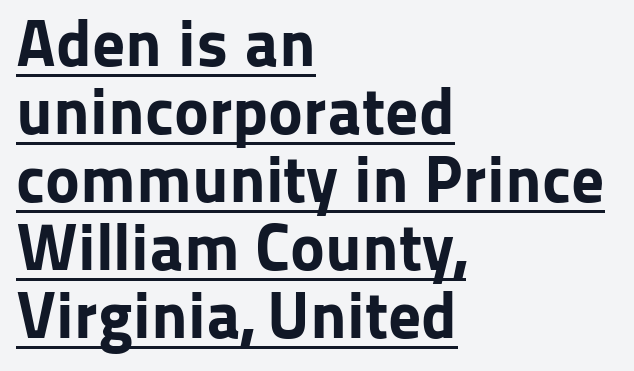
{"serif": "no", "italic": "no", "bold": "yes", "weight": "bold", "width": "normal", "stroke_contrast": "low", "x_height": "medium", "monospaced": "no", "underline": "yes", "align": "left", "line_spacing": "tight", "line_spacing_ratio": 1.03, "letter_spacing": "normal", "letter_spacing_em": 0.0, "glyph_px": 66}
